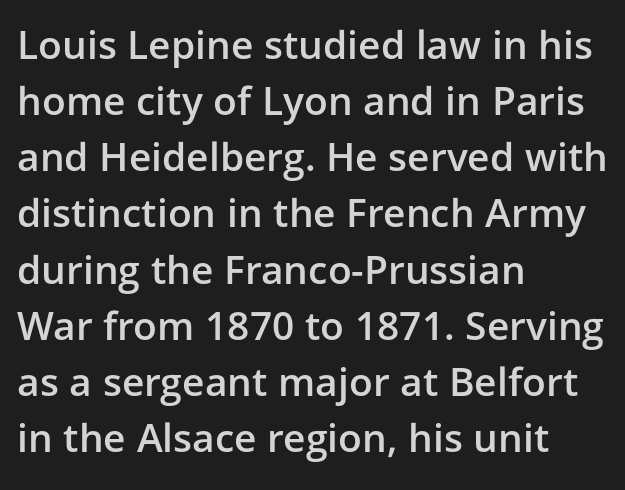
{"serif": "no", "italic": "no", "bold": "semi", "weight": "semibold", "width": "normal", "stroke_contrast": "low", "x_height": "medium", "monospaced": "no", "underline": "no", "align": "left", "line_spacing": "normal", "line_spacing_ratio": 1.44, "letter_spacing": "normal", "letter_spacing_em": 0.0, "glyph_px": 39}
